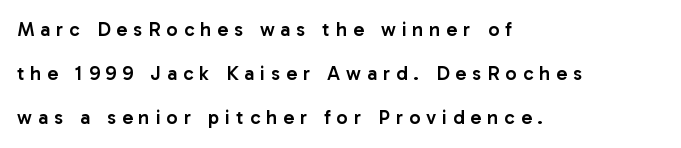
Q: Is the text bold? A: Semi-bold.
Q: Is the text italic (slanted)? A: No, it is upright.
Q: Is the text underlined? A: No.
Q: How is the paragraph aligned? A: Left-aligned.
Q: Is the spacing between letters normal or unusually wide? A: Unusually wide.
Q: Is the spacing between lines tight, normal or loose? A: Loose.
